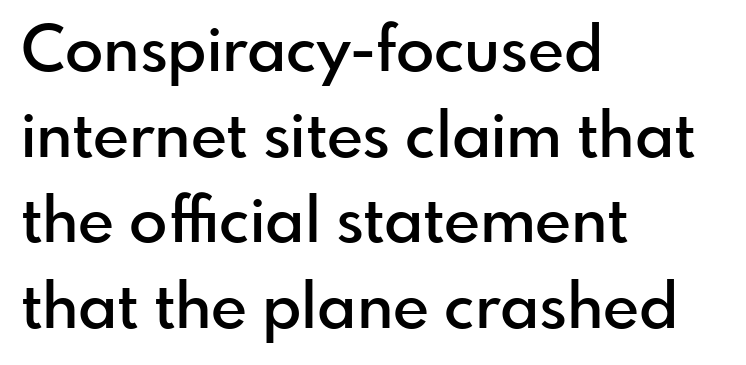
{"serif": "no", "italic": "no", "bold": "semi", "weight": "semibold", "width": "normal", "stroke_contrast": "low", "x_height": "small", "monospaced": "no", "underline": "no", "align": "left", "line_spacing": "normal", "line_spacing_ratio": 1.36, "letter_spacing": "normal", "letter_spacing_em": 0.0, "glyph_px": 63}
